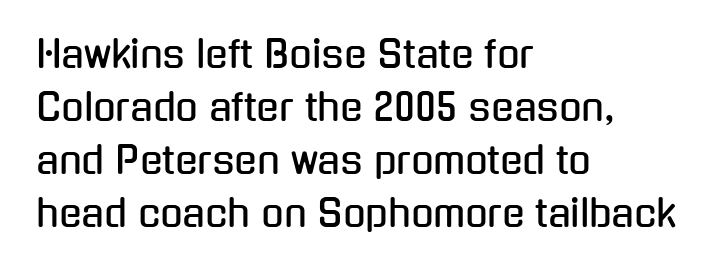
The image shows 37 px condensed sans-serif type, upright; set left-aligned, normal line spacing (1.43x), normal letter spacing, not underlined; low stroke contrast and a medium x-height.
